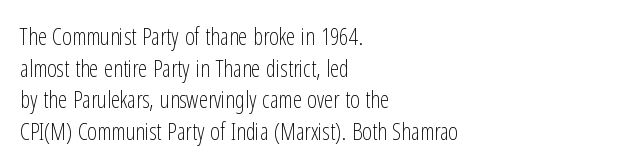
{"italic": "no", "bold": "no", "underline": "no", "align": "left", "line_spacing": "normal", "line_spacing_ratio": 1.38, "letter_spacing": "normal", "letter_spacing_em": 0.0, "glyph_px": 23}
